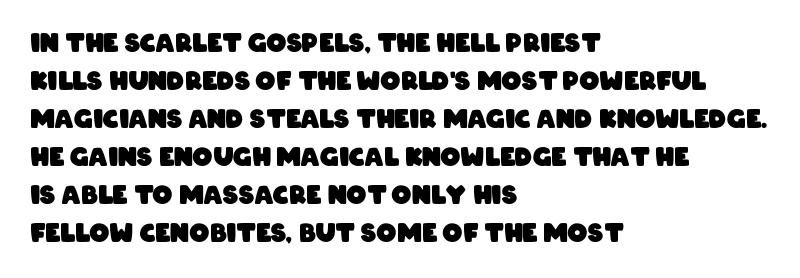
The gap between lines stays unmarked. Normally led — the rows are evenly, conventionally spaced. Alignment: flush left. Compared with an ordinary text face, these strokes are far heavier — a full bold. Students, note that the glyphs here touch the page at normal intervals.
